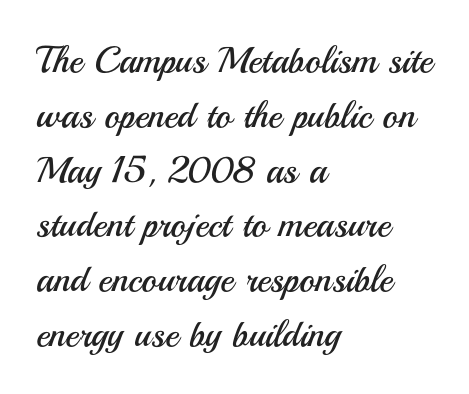
The image shows 37 px regular-weight sans-serif type; set left-aligned, normal line spacing (1.48x), normal letter spacing, not underlined; medium stroke contrast and a small x-height.
